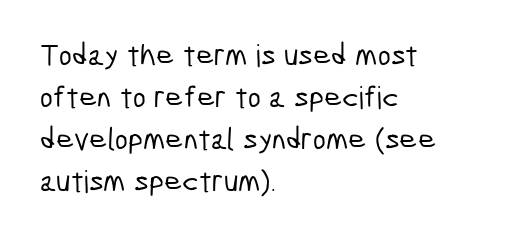
{"serif": "no", "width": "condensed", "stroke_contrast": "low", "x_height": "medium", "monospaced": "no", "underline": "no", "align": "left", "line_spacing": "normal", "line_spacing_ratio": 1.36, "letter_spacing": "normal", "letter_spacing_em": 0.0, "glyph_px": 31}
